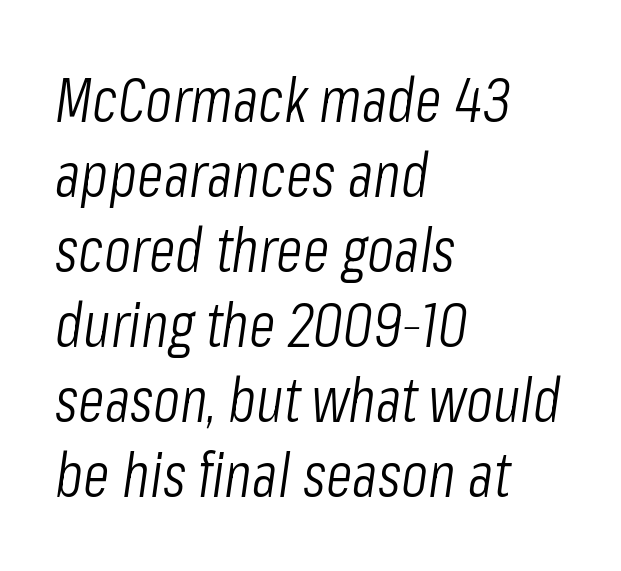
Q: Is the text bold? A: No.
Q: Is the text italic (slanted)? A: Yes, it leans right by about 8 degrees.
Q: Is the text underlined? A: No.
Q: How is the paragraph aligned? A: Left-aligned.
Q: Is the spacing between letters normal or unusually wide? A: Normal.
Q: Width (condensed, normal, or wide)? A: Condensed.
Q: Stroke contrast? A: Low.
Q: x-height? A: Medium.
Q: Monospaced? A: No.
